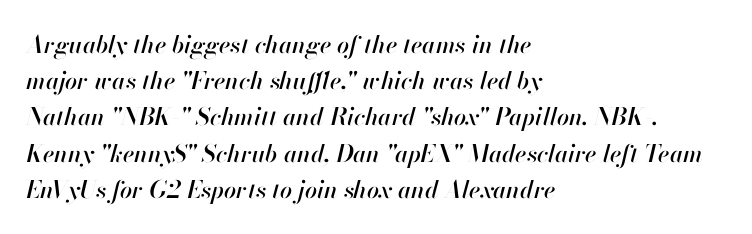
The image shows 24 px text type, italic (leaning right); set left-aligned, normal line spacing (1.51x), normal letter spacing, not underlined.
